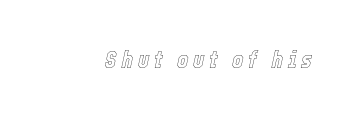
A typesetter would mark this as italic. The gap between lines stays unmarked. Substantial extra tracking has been applied to these lines.
